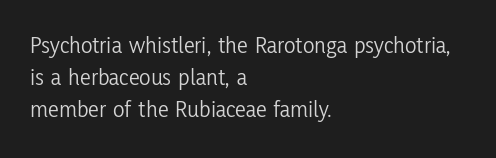
The image shows 24 px text type, upright; set left-aligned, normal line spacing (1.34x), normal letter spacing, not underlined.
